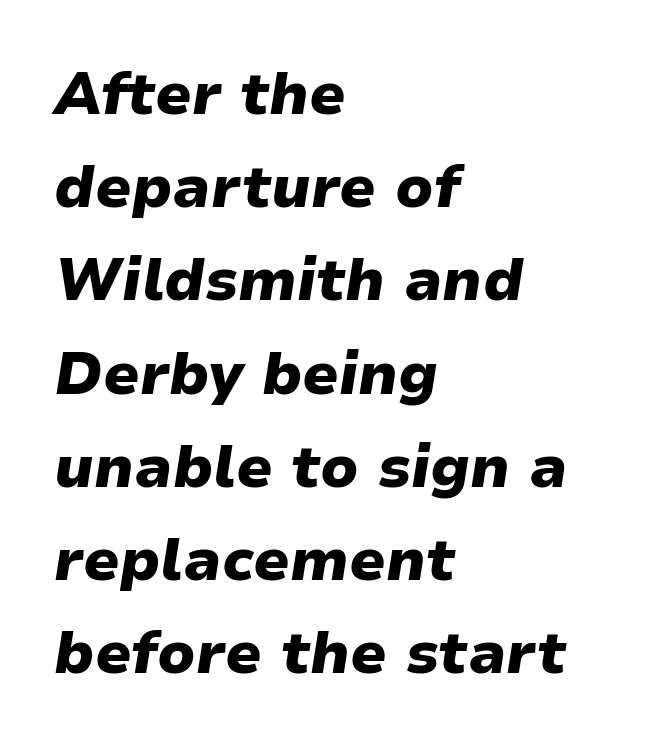
Does the leading feel generous? No, just average. The gaps between neighbouring characters are ordinary and unremarkable. The ragged edge is on the right, which tells us the setting is flush left. The face used here has the dense, thick strokes of a bold. Spacing verdict: proportional, widths tailored to each character.
